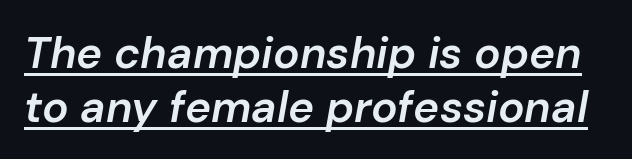
The image shows 44 px semibold type, italic (leaning right); set line spacing 1.23x, normal letter spacing, underlined; low stroke contrast and a medium x-height.
